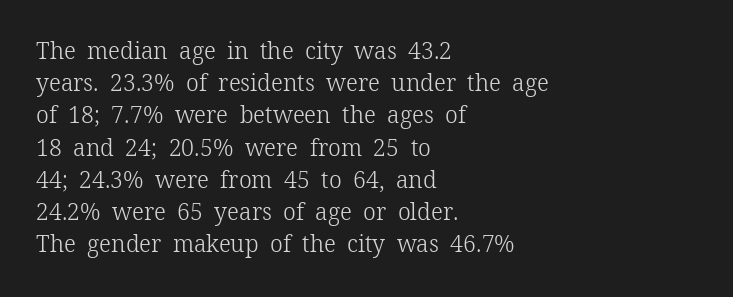
Q: Is the text bold? A: No.
Q: Is the text italic (slanted)? A: No, it is upright.
Q: Is the text underlined? A: No.
Q: How is the paragraph aligned? A: Left-aligned.
Q: Is the spacing between letters normal or unusually wide? A: Normal.
Q: Is the spacing between lines tight, normal or loose? A: Normal.
